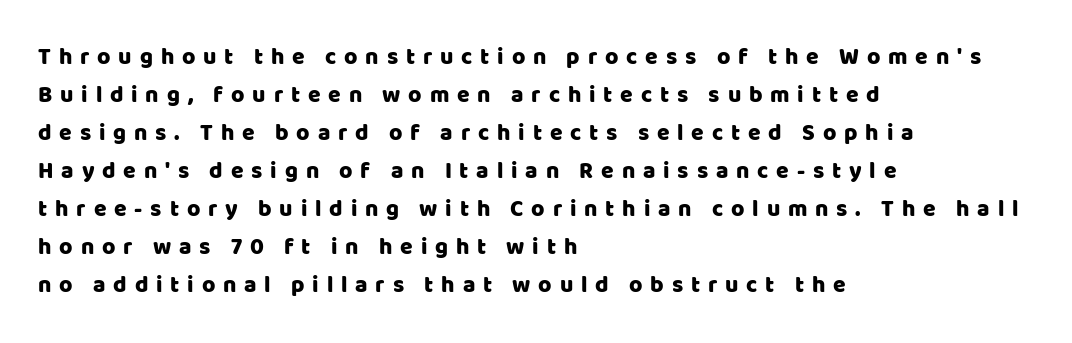
The image shows 23 px text type, upright; set left-aligned, normal line spacing (1.65x), unusually wide letter spacing (+0.34 em), not underlined.
